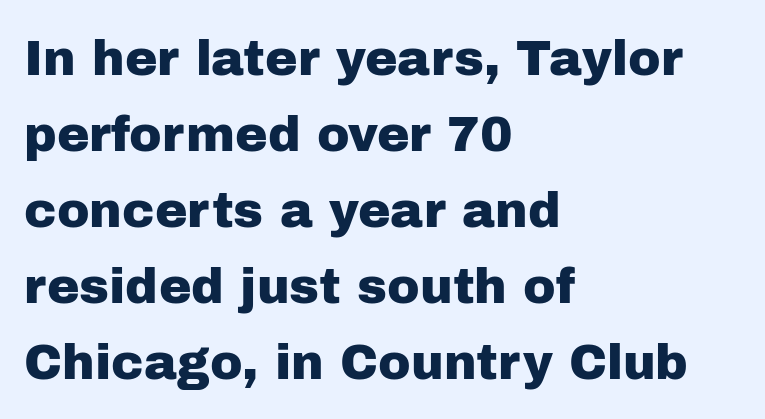
{"serif": "no", "italic": "no", "width": "normal", "stroke_contrast": "low", "x_height": "medium", "monospaced": "no", "underline": "no", "align": "left", "line_spacing": "normal", "line_spacing_ratio": 1.55, "letter_spacing": "normal", "letter_spacing_em": 0.0, "glyph_px": 49}
